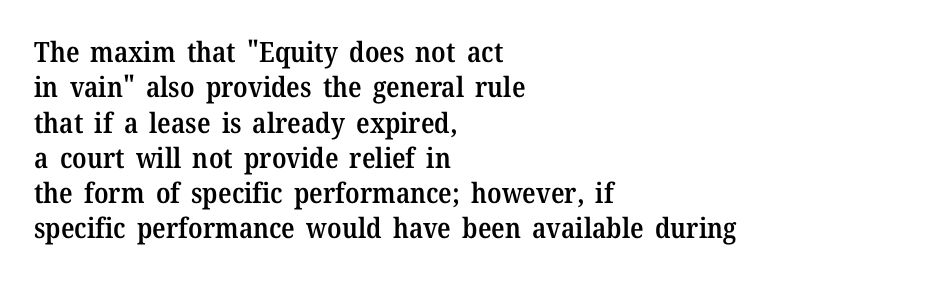
The image shows 28 px semibold serif type, upright; set left-aligned, normal line spacing (1.26x), normal letter spacing, not underlined; medium stroke contrast and a medium x-height.
